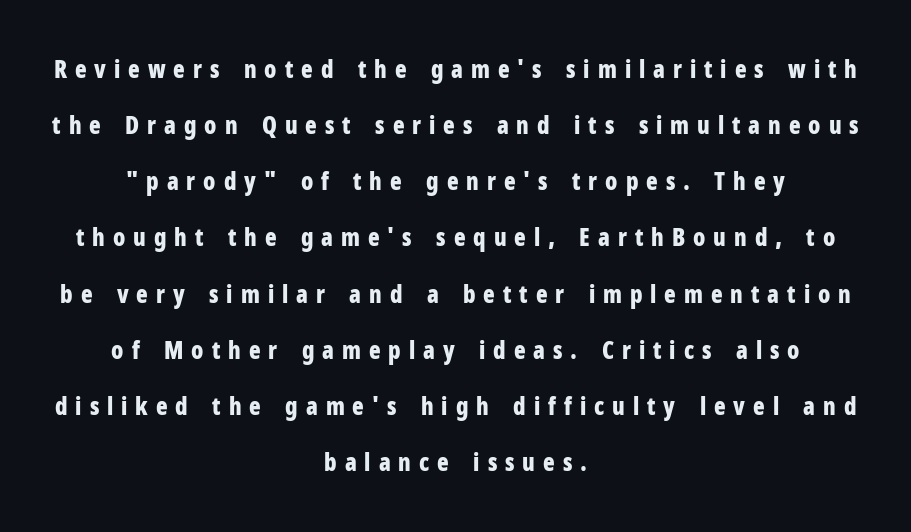
{"italic": "no", "bold": "yes", "underline": "no", "align": "center", "line_spacing": "loose", "line_spacing_ratio": 2.34, "letter_spacing": "wide", "letter_spacing_em": 0.33, "glyph_px": 24}
